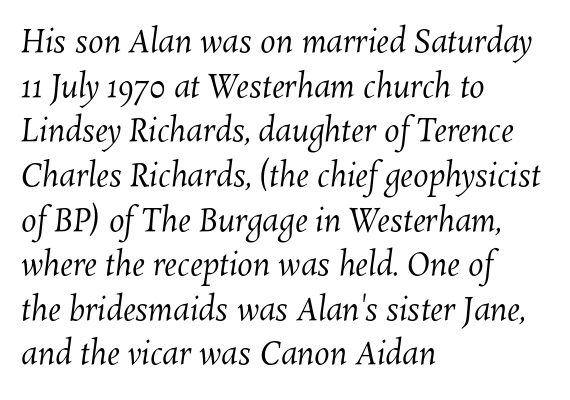
{"bold": "no", "weight": "regular", "width": "normal", "stroke_contrast": "medium", "x_height": "medium", "monospaced": "no", "underline": "no", "align": "left", "line_spacing": "normal", "line_spacing_ratio": 1.44, "letter_spacing": "normal", "letter_spacing_em": 0.0, "glyph_px": 31}
